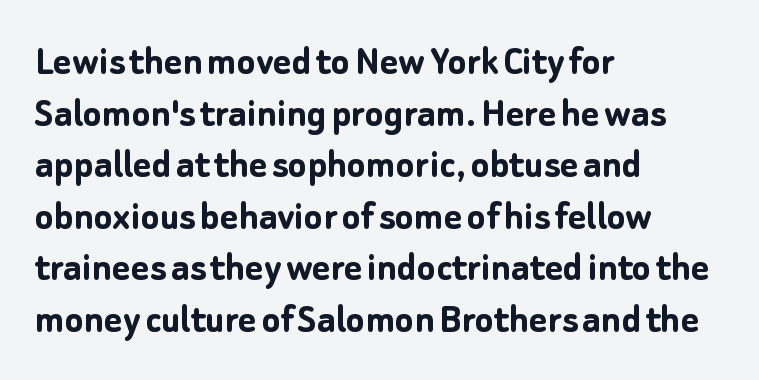
Are there feet on the stems? There aren't — it's a sans. The zone under the glyphs is completely vacant. The font's upright variant was chosen for this text. One-word summary of the alignment: left. Spacing verdict: proportional, widths tailored to each character. As a designer I'd log this as weight 700, bold.
